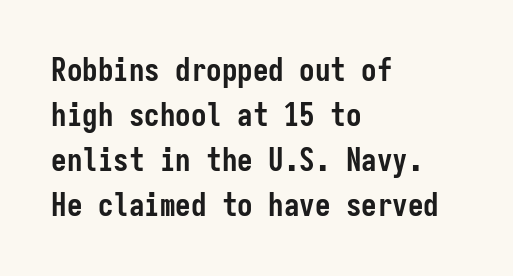
{"serif": "no", "italic": "no", "bold": "yes", "weight": "semibold", "width": "condensed", "stroke_contrast": "low", "x_height": "medium", "monospaced": "yes", "underline": "no", "align": "left", "line_spacing": "normal", "line_spacing_ratio": 1.45, "letter_spacing": "normal", "letter_spacing_em": 0.0, "glyph_px": 31}
